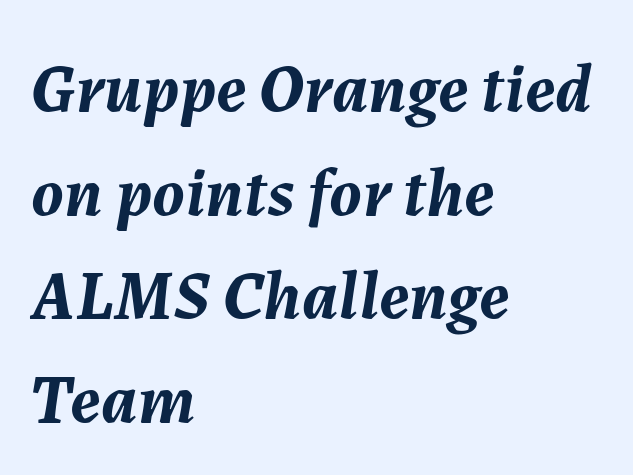
The image shows 70 px semibold type, italic (leaning right); set left-aligned, normal line spacing (1.48x), normal letter spacing, not underlined; medium stroke contrast and a medium x-height.
